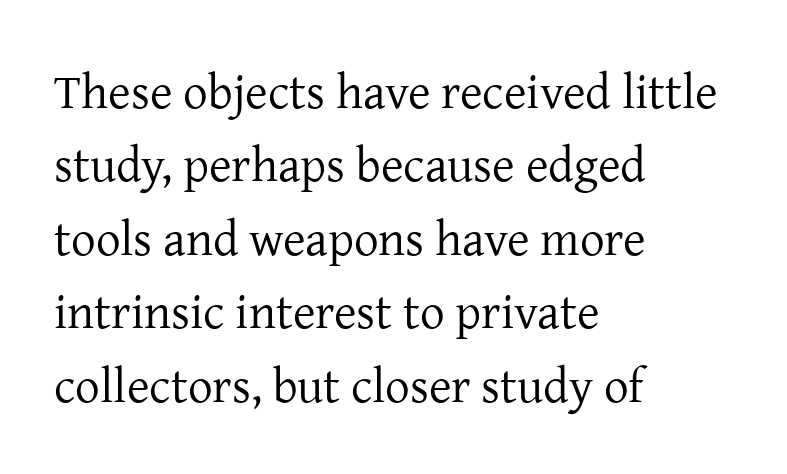
Each word holds together tightly as a unit, with standard inter-letter gaps. The face looks like a standard text weight, possibly lighter. This block has exactly the height ordinary leading produces. The lettering stays uniformly vertical, giving the passage a roman look. Letters rest on an invisible, unmarked baseline. Looks like regular typesetting: each glyph gets only the width it needs.
